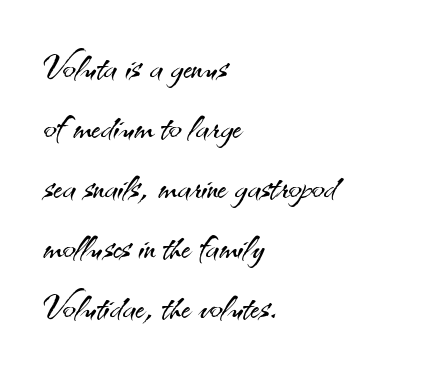
Q: Is the text bold? A: No.
Q: Is the text italic (slanted)? A: Yes.
Q: Is the typeface a serif or a sans-serif typeface? A: Sans-serif.
Q: Is the text underlined? A: No.
Q: How is the paragraph aligned? A: Left-aligned.
Q: Is the spacing between letters normal or unusually wide? A: Normal.
Q: Is the spacing between lines tight, normal or loose? A: Normal.
Q: Width (condensed, normal, or wide)? A: Normal.
Q: Stroke contrast? A: Medium.
Q: x-height? A: Small.
Q: Monospaced? A: No.
